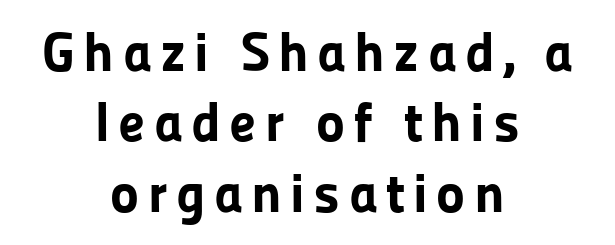
The image shows 55 px bold sans-serif type, upright; set centered, normal line spacing (1.28x), not underlined; low stroke contrast and a medium x-height.
